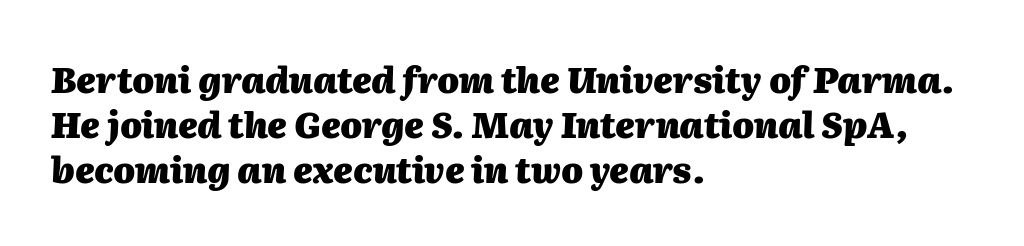
Notice how descenders clear the ascenders below comfortably — that's standard leading. Tracking here is standard; glyphs follow each other at the usual distance. Typesetter's note: full bold, strokes at maximum text heaviness. Casual observation: everything's shoved over to the left. This rendering features lettering with no underline. Think of a printed novel: that variable character pitch is what you see here.
